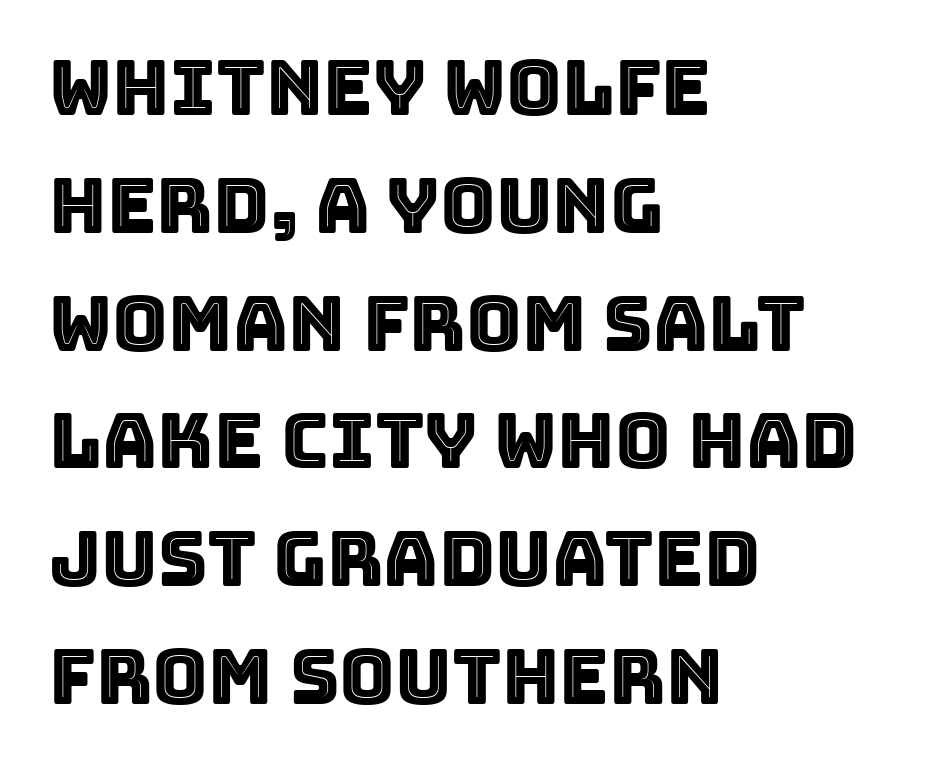
Q: Is the text italic (slanted)? A: No, it is upright.
Q: Is the text underlined? A: No.
Q: How is the paragraph aligned? A: Left-aligned.
Q: Is the spacing between letters normal or unusually wide? A: Normal.
Q: Is the spacing between lines tight, normal or loose? A: Normal.
Q: Width (condensed, normal, or wide)? A: Normal.
Q: x-height? A: Large.
Q: Monospaced? A: No.
